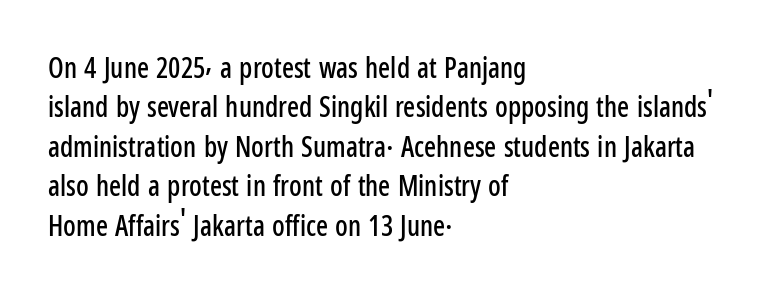
Q: Is the text italic (slanted)? A: No, it is upright.
Q: Is the typeface a serif or a sans-serif typeface? A: Sans-serif.
Q: Is the text underlined? A: No.
Q: How is the paragraph aligned? A: Left-aligned.
Q: Is the spacing between letters normal or unusually wide? A: Normal.
Q: Is the spacing between lines tight, normal or loose? A: Normal.
Q: Width (condensed, normal, or wide)? A: Condensed.
Q: Stroke contrast? A: Low.
Q: x-height? A: Medium.
Q: Monospaced? A: No.
